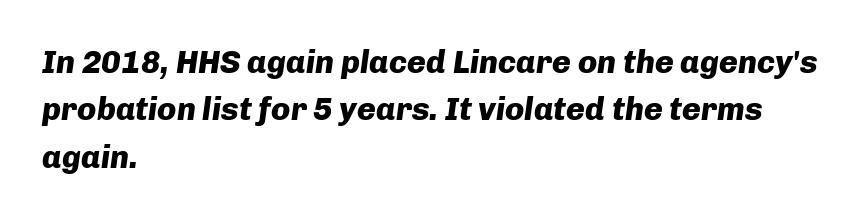
Q: Is the text bold? A: Yes.
Q: Is the text italic (slanted)? A: Yes, it leans right by about 8 degrees.
Q: Is the text underlined? A: No.
Q: How is the paragraph aligned? A: Left-aligned.
Q: Is the spacing between letters normal or unusually wide? A: Normal.
Q: Is the spacing between lines tight, normal or loose? A: Normal.
Q: Width (condensed, normal, or wide)? A: Normal.
Q: Stroke contrast? A: Low.
Q: x-height? A: Medium.
Q: Monospaced? A: No.
